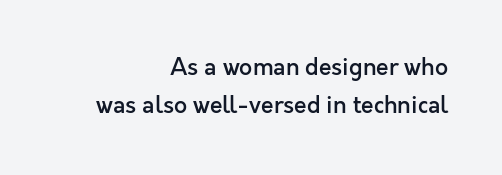
{"italic": "no", "bold": "semi", "underline": "no", "align": "right", "line_spacing": "normal", "line_spacing_ratio": 1.64, "letter_spacing": "normal", "letter_spacing_em": 0.0, "glyph_px": 23}
